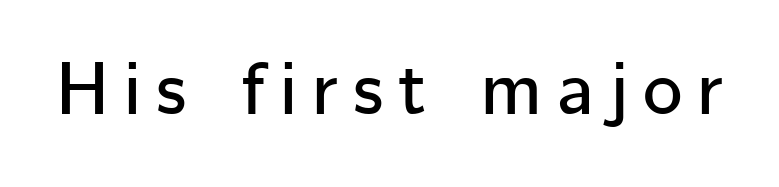
Q: Is the text italic (slanted)? A: No, it is upright.
Q: Is the typeface a serif or a sans-serif typeface? A: Sans-serif.
Q: Is the text underlined? A: No.
Q: Is the spacing between letters normal or unusually wide? A: Unusually wide.
Q: Width (condensed, normal, or wide)? A: Normal.
Q: Stroke contrast? A: Low.
Q: x-height? A: Medium.
Q: Monospaced? A: No.
